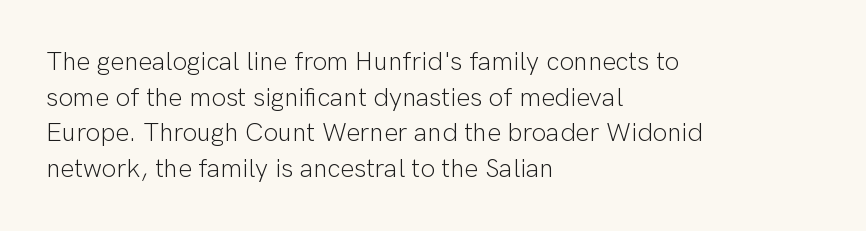
The line texture is even and compact thanks to regular tracking. Honestly, the row spacing looks completely unremarkable. Every row of glyphs begins at an identical x-position on the left. The letters stand straight up with perfectly vertical stems. Stroke thickness stays within the range of a standard reading face or lighter. Unmarked baselines from the first word to the last.
